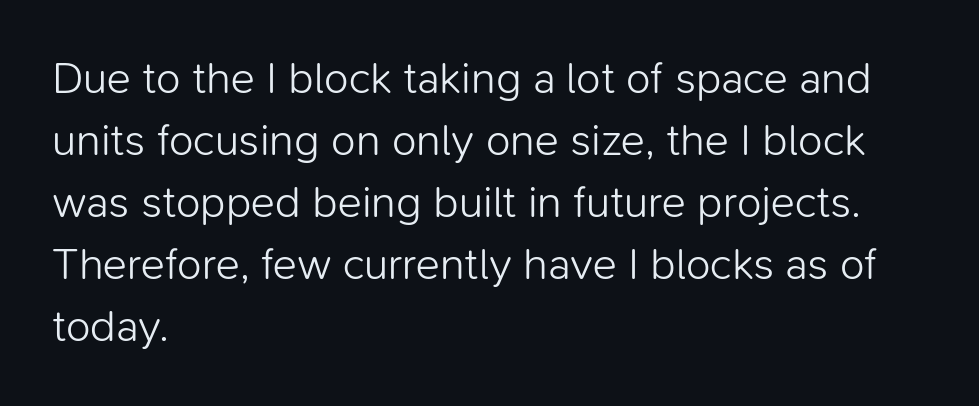
{"serif": "no", "italic": "no", "bold": "no", "weight": "light", "width": "normal", "stroke_contrast": "low", "x_height": "medium", "monospaced": "no", "underline": "no", "align": "left", "line_spacing": "normal", "line_spacing_ratio": 1.38, "letter_spacing": "normal", "letter_spacing_em": 0.0, "glyph_px": 45}
